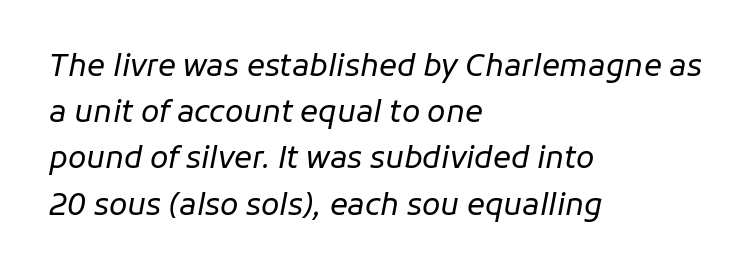
Character widths vary here, with narrow letters taking less room than wide ones. Compared with typical body copy, the letter spacing here is the same. A clean baseline with only descenders dipping below it. Compared with ordinary roman type, these characters are visibly tilted. Is this a heavy cut? Hardly; it is regular or lighter.
